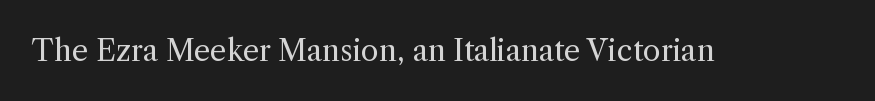
Q: Is the text bold? A: No.
Q: Is the text italic (slanted)? A: No, it is upright.
Q: Is the typeface a serif or a sans-serif typeface? A: Serif.
Q: Is the text underlined? A: No.
Q: Is the spacing between letters normal or unusually wide? A: Normal.
Q: Width (condensed, normal, or wide)? A: Normal.
Q: x-height? A: Medium.
Q: Monospaced? A: No.
